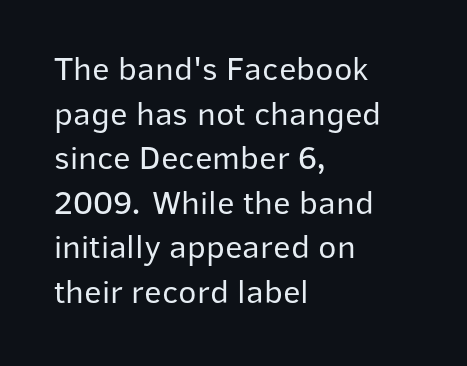
{"serif": "no", "italic": "no", "bold": "no", "weight": "regular", "width": "normal", "stroke_contrast": "low", "x_height": "medium", "monospaced": "no", "underline": "no", "align": "left", "line_spacing": "normal", "line_spacing_ratio": 1.31, "letter_spacing": "normal", "letter_spacing_em": 0.0, "glyph_px": 34}
